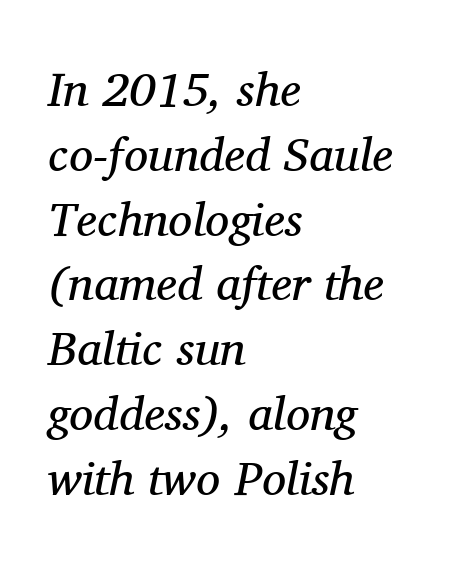
Letterform terminals end in serifs throughout the passage. Tall strokes in this sample are angled rather than plumb. This sample uses plain, unmodified letter spacing. What's the leading like? Ordinary, nothing unusual.
